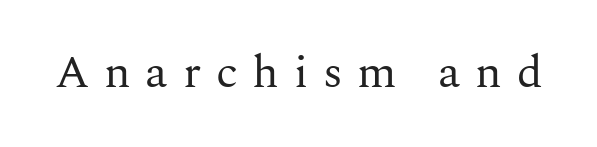
{"serif": "yes", "italic": "no", "bold": "no", "weight": "regular", "width": "normal", "stroke_contrast": "medium", "x_height": "medium", "monospaced": "no", "underline": "no", "letter_spacing": "wide", "letter_spacing_em": 0.32, "glyph_px": 46}
